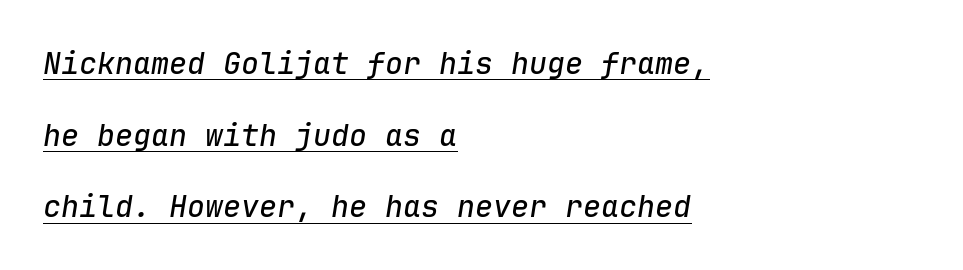
The image shows 30 px text type, italic (leaning right), monospaced; set left-aligned, loose line spacing (2.39x), normal letter spacing, underlined; low stroke contrast and a medium x-height.
